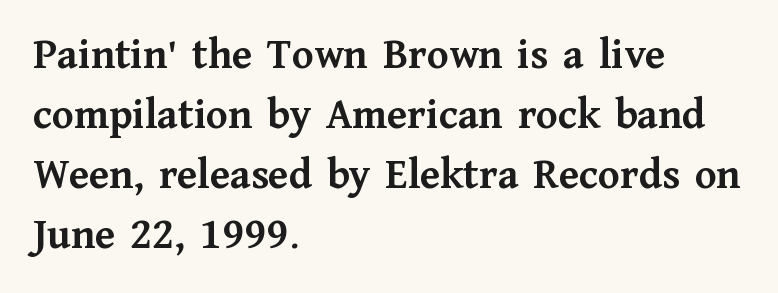
The image shows 44 px semibold serif type, upright; set left-aligned, normal line spacing (1.36x), normal letter spacing, not underlined; medium stroke contrast and a medium x-height.
